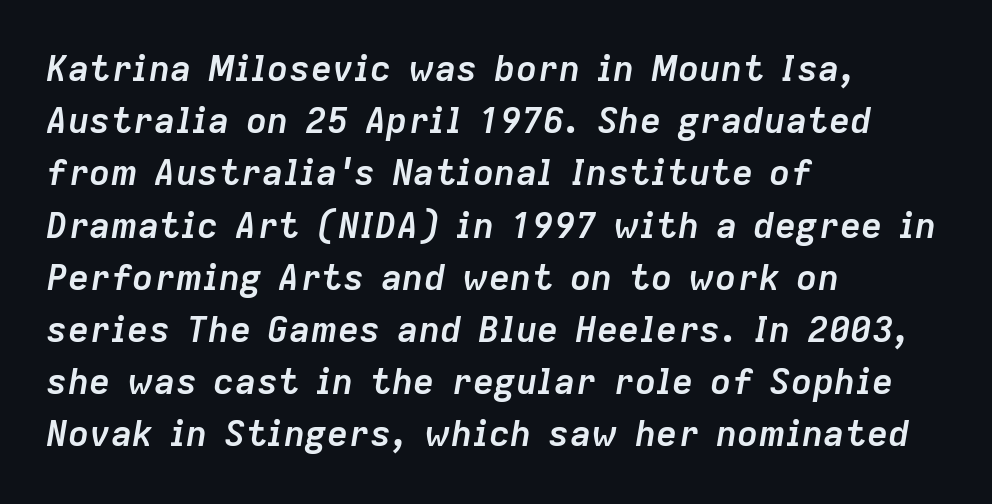
The image shows 36 px semibold type, italic (leaning right); set left-aligned, normal line spacing (1.45x), normal letter spacing, not underlined; low stroke contrast and a medium x-height.
